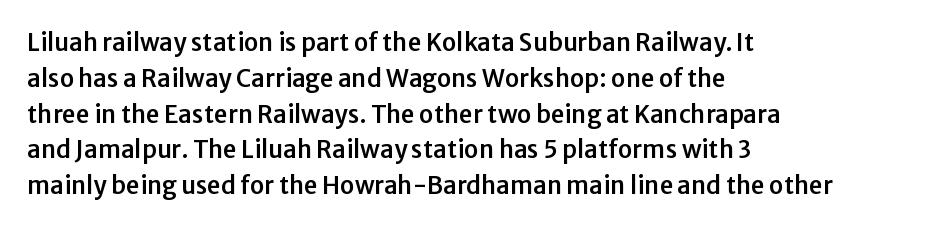
The image shows 24 px text type, upright; set left-aligned, normal line spacing (1.49x), normal letter spacing, not underlined.
